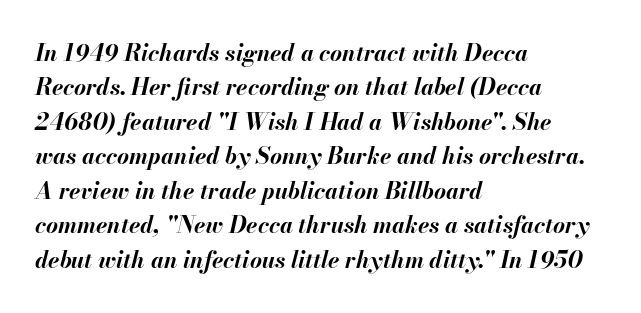
{"italic": "yes", "lean": "right", "slant_degrees": 13, "bold": "yes", "underline": "no", "align": "left", "line_spacing": "normal", "line_spacing_ratio": 1.5, "letter_spacing": "normal", "letter_spacing_em": 0.0, "glyph_px": 23}
